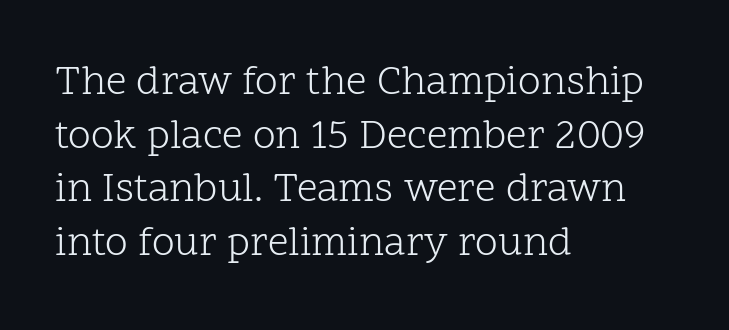
Check where the strokes stop: tiny serifs finish them off. Every row of glyphs begins at an identical x-position on the left. Baseline-to-baseline distance is the conventional proportion of letter height. Students, note that the glyphs here touch the page at normal intervals.
